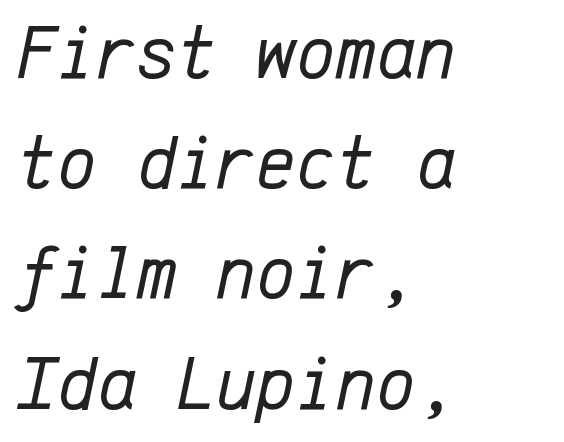
{"italic": "yes", "lean": "right", "slant_degrees": 12, "bold": "no", "weight": "regular", "width": "normal", "stroke_contrast": "low", "x_height": "medium", "monospaced": "yes", "underline": "no", "align": "left", "line_spacing": "normal", "line_spacing_ratio": 1.45, "letter_spacing": "normal", "letter_spacing_em": 0.0, "glyph_px": 76}
